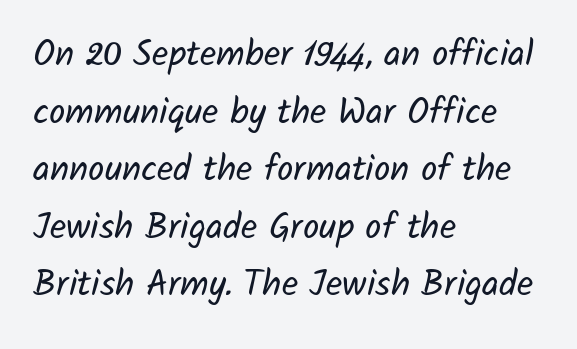
The image shows 36 px regular-weight sans-serif type; set left-aligned, normal line spacing (1.6x), normal letter spacing, not underlined; low stroke contrast and a medium x-height.
